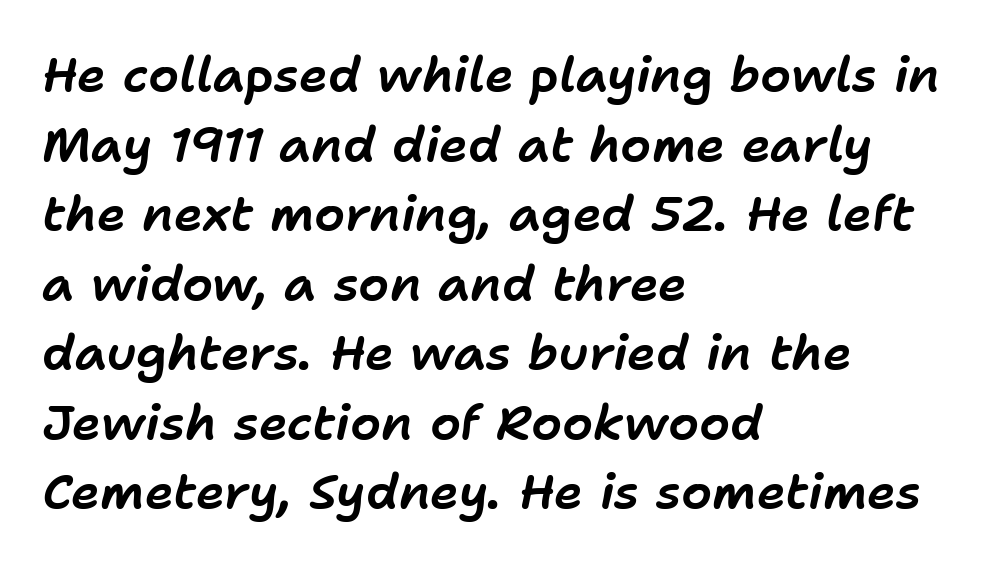
Nothing unusual about the tracking: characters are spaced as the font intends. The text carries the slant typical of an italic or oblique font. This sample has the flowing, uneven cadence of proportional lettering. Caption: multi-line text, flush left, ragged right. The line-height multiplier appears to be the usual default. Lines of text with bare space underneath.
